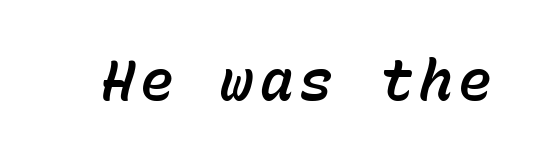
Q: Is the text italic (slanted)? A: Yes, it leans right by about 15 degrees.
Q: Is the text underlined? A: No.
Q: Width (condensed, normal, or wide)? A: Normal.
Q: Stroke contrast? A: Low.
Q: x-height? A: Medium.
Q: Monospaced? A: Yes.
